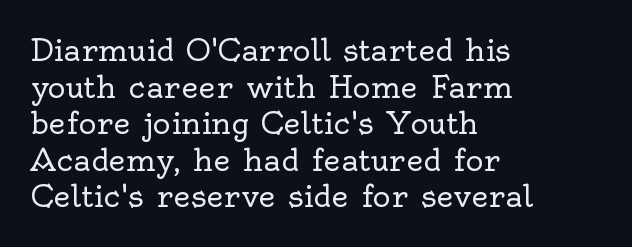
{"serif": "yes", "italic": "no", "bold": "no", "weight": "regular", "width": "normal", "x_height": "small", "monospaced": "no", "underline": "no", "align": "left", "line_spacing_ratio": 1.22, "letter_spacing": "normal", "letter_spacing_em": 0.0, "glyph_px": 30}
